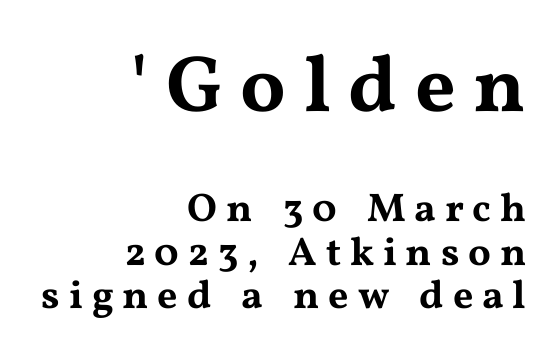
Q: Is the text italic (slanted)? A: No, it is upright.
Q: Is the typeface a serif or a sans-serif typeface? A: Serif.
Q: Is the text underlined? A: No.
Q: How is the paragraph aligned? A: Right-aligned.
Q: Is the spacing between letters normal or unusually wide? A: Unusually wide.
Q: Is the spacing between lines tight, normal or loose? A: Tight.
Q: Which block of text is set in a larger size, the first (top) or the second (bottom)? A: The first (top) one.
Q: Width (condensed, normal, or wide)? A: Wide.
Q: Stroke contrast? A: Medium.
Q: x-height? A: Medium.
Q: Monospaced? A: No.
